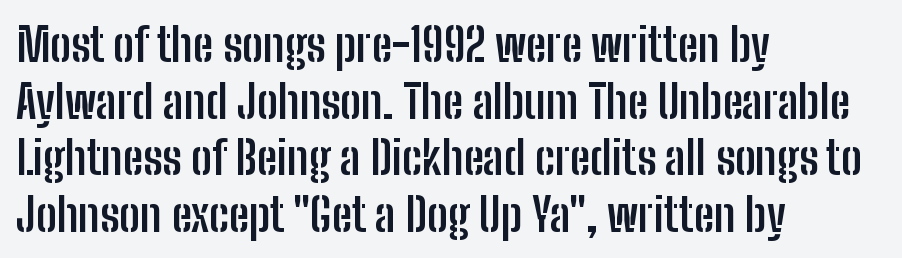
Q: Is the text bold? A: Yes.
Q: Is the text italic (slanted)? A: No, it is upright.
Q: Is the typeface a serif or a sans-serif typeface? A: Sans-serif.
Q: Is the text underlined? A: No.
Q: How is the paragraph aligned? A: Left-aligned.
Q: Is the spacing between letters normal or unusually wide? A: Normal.
Q: Width (condensed, normal, or wide)? A: Condensed.
Q: Stroke contrast? A: Low.
Q: x-height? A: Medium.
Q: Monospaced? A: No.
